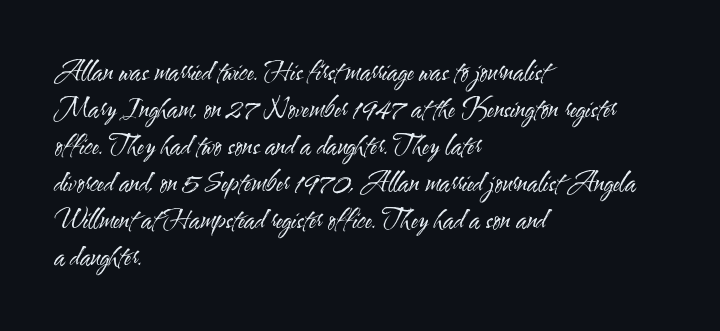
Rule under the text: the space is simply empty. The tracking reads as untouched default to a designer's eye. Compared with a typical body face, this is equally light or lighter still. A student would call this left alignment; a typographer would say flush left, rag right. The rows are spaced the way most documents space them.
